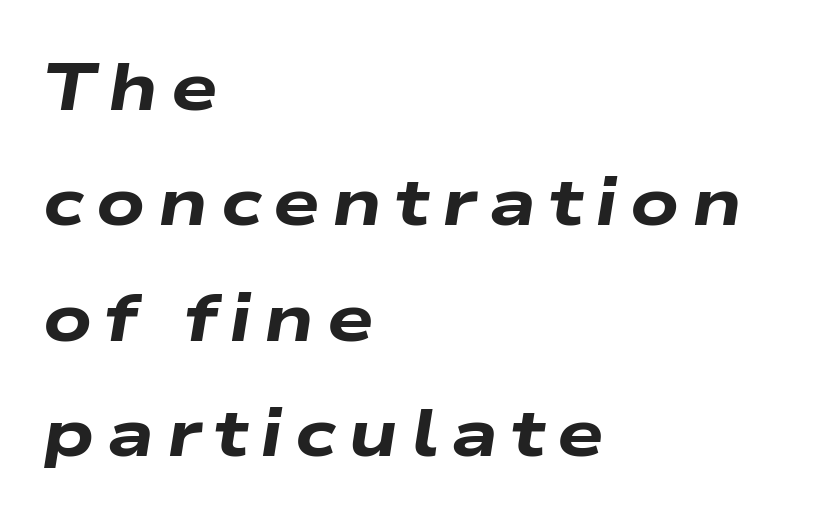
The letters advance in unequal steps, a hallmark of proportional type. The specimen omits any rule beneath the text block's lines. Casual observation: everything's shoved over to the left. The rendering uses a bold face; every stroke is thick and dark. Designer's note — italics engaged.
